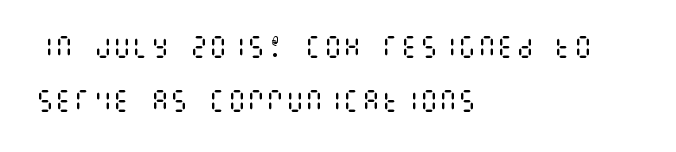
Q: Is the text bold? A: No.
Q: Is the text italic (slanted)? A: No, it is upright.
Q: Is the text underlined? A: No.
Q: How is the paragraph aligned? A: Left-aligned.
Q: Is the spacing between letters normal or unusually wide? A: Normal.
Q: Is the spacing between lines tight, normal or loose? A: Loose.
